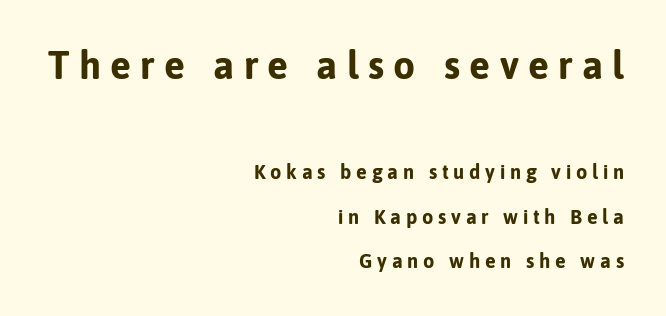
{"serif": "no", "italic": "no", "bold": "yes", "weight": "bold", "width": "normal", "stroke_contrast": "low", "x_height": "medium", "monospaced": "no", "underline": "no", "align": "right", "line_spacing": "loose", "line_spacing_ratio": 2.23, "letter_spacing": "wide", "letter_spacing_em": 0.24, "larger_block": "first", "size_ratio": 1.95, "glyph_px": 39}
